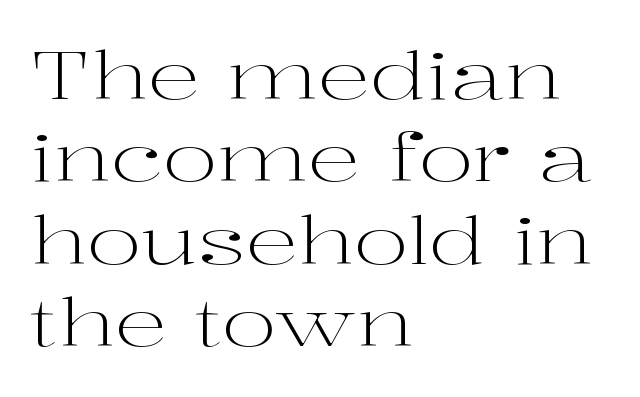
{"serif": "yes", "italic": "no", "bold": "no", "weight": "light", "width": "wide", "stroke_contrast": "high", "x_height": "medium", "monospaced": "no", "underline": "no", "align": "left", "line_spacing": "normal", "line_spacing_ratio": 1.25, "letter_spacing": "normal", "letter_spacing_em": 0.0, "glyph_px": 66}
